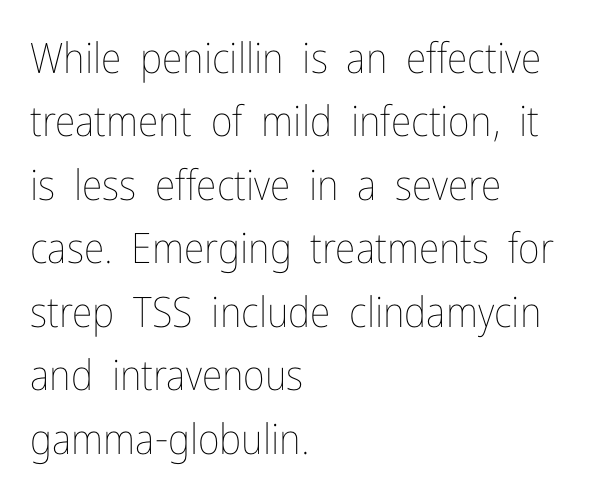
Character widths vary here, with narrow letters taking less room than wide ones. The axis of the letterforms is exactly vertical. In CSS terms this would be text-align: left. Caption: face not bold, strokes unweighted. Clear beneath every line of the passage.
